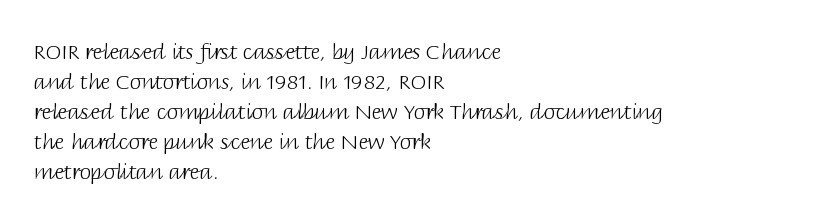
Compared with typical body copy, the letter spacing here is the same. The text block is weighted toward the left margin, trailing off unevenly rightward. The foot of each line stays bare and open. Evenly set lines give the paragraph a standard silhouette. Stroke thickness stays within the range of a standard reading face or lighter.
